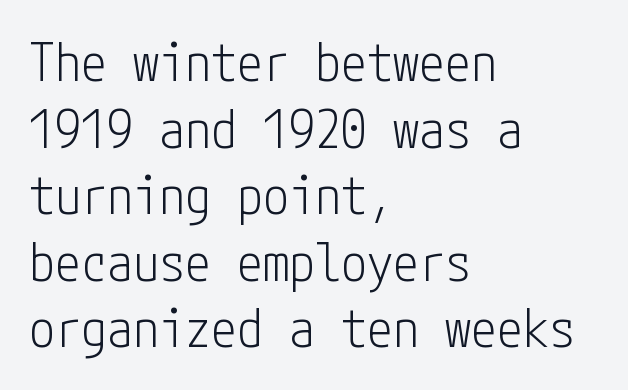
The image shows 52 px light, condensed sans-serif type, upright; set left-aligned, normal line spacing (1.28x), normal letter spacing, not underlined; low stroke contrast and a medium x-height.
